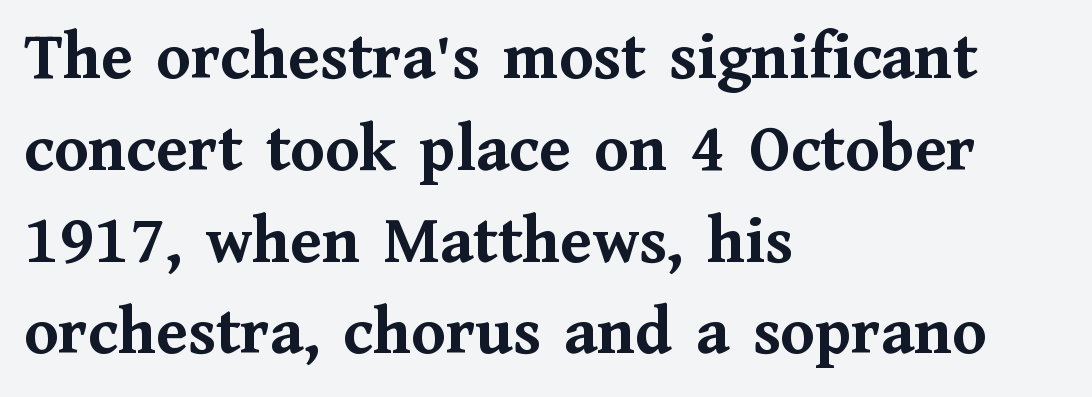
{"serif": "yes", "italic": "no", "bold": "yes", "weight": "semibold", "width": "normal", "stroke_contrast": "medium", "x_height": "medium", "monospaced": "no", "underline": "no", "align": "left", "line_spacing": "normal", "line_spacing_ratio": 1.33, "letter_spacing": "normal", "letter_spacing_em": 0.0, "glyph_px": 69}
